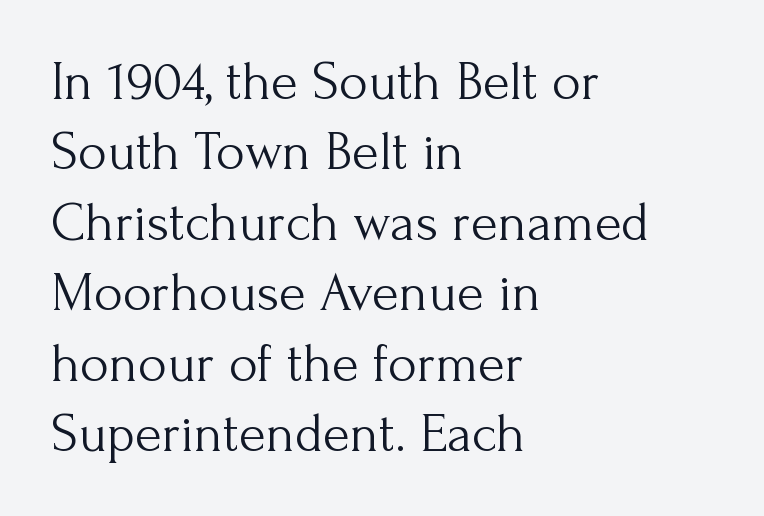
Q: Is the text bold? A: No.
Q: Is the text italic (slanted)? A: No, it is upright.
Q: Is the typeface a serif or a sans-serif typeface? A: Serif.
Q: Is the text underlined? A: No.
Q: How is the paragraph aligned? A: Left-aligned.
Q: Is the spacing between letters normal or unusually wide? A: Normal.
Q: Is the spacing between lines tight, normal or loose? A: Normal.
Q: Width (condensed, normal, or wide)? A: Normal.
Q: Stroke contrast? A: Medium.
Q: x-height? A: Small.
Q: Monospaced? A: No.
